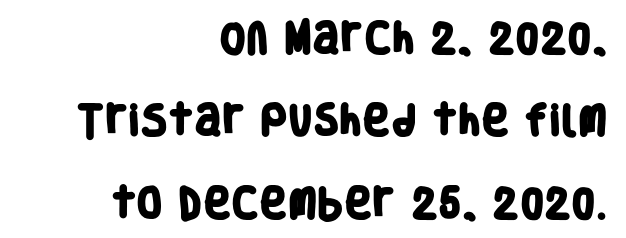
Q: Is the text bold? A: Yes.
Q: Is the typeface a serif or a sans-serif typeface? A: Sans-serif.
Q: Is the text underlined? A: No.
Q: How is the paragraph aligned? A: Right-aligned.
Q: Is the spacing between letters normal or unusually wide? A: Normal.
Q: Is the spacing between lines tight, normal or loose? A: Loose.
Q: Width (condensed, normal, or wide)? A: Condensed.
Q: Stroke contrast? A: Low.
Q: x-height? A: Large.
Q: Monospaced? A: No.
